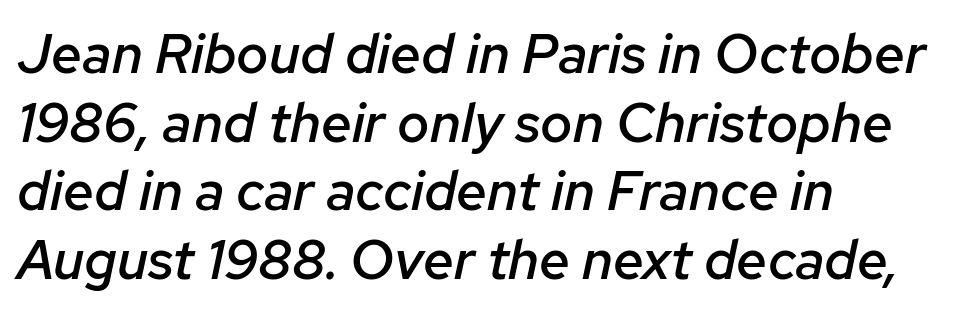
The image shows 55 px semibold type, italic (leaning right); set left-aligned, normal line spacing (1.25x), normal letter spacing, not underlined; low stroke contrast and a medium x-height.
